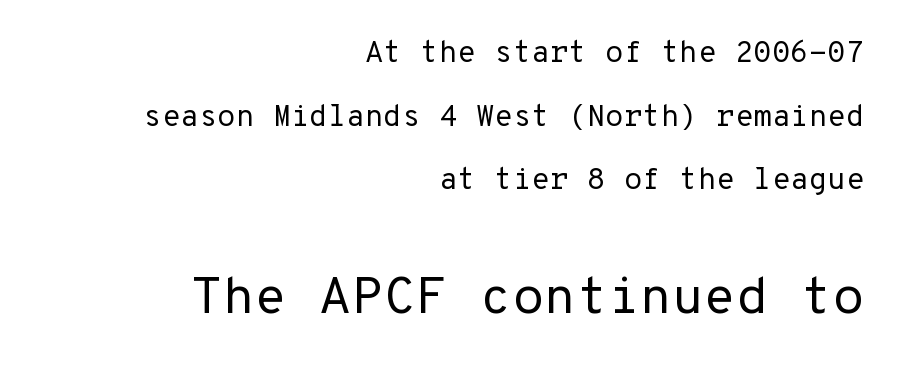
The image shows 52 px regular-weight sans-serif type, upright; set right-aligned, loose line spacing (2.12x), normal letter spacing, not underlined; the second (bottom) block is 1.73x larger; low stroke contrast and a medium x-height.
